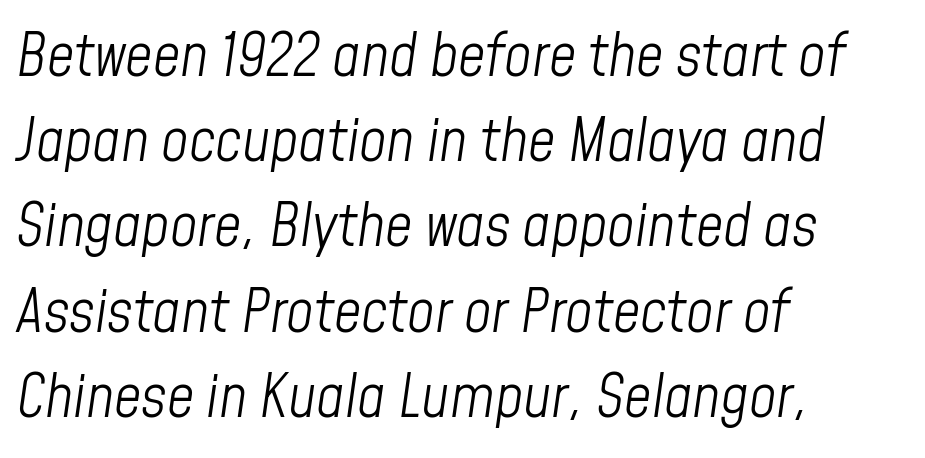
Horizontal bands of white between lines are of average thickness. Weight class: somewhere from thin through regular. Unmarked baselines from the first word to the last. The glyphs look as if they've been sheared to an angle.
